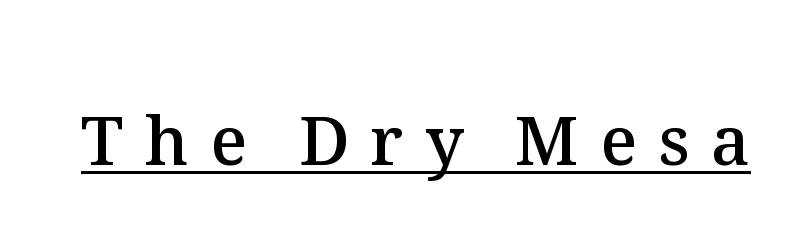
{"italic": "no", "bold": "semi", "weight": "semibold", "width": "normal", "stroke_contrast": "medium", "x_height": "medium", "monospaced": "no", "underline": "yes", "letter_spacing": "wide", "letter_spacing_em": 0.31, "glyph_px": 68}
